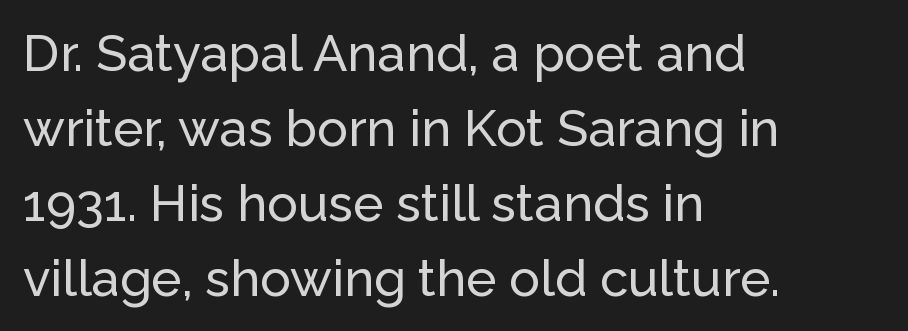
The image shows 51 px sans-serif type, upright; set left-aligned, normal line spacing (1.47x), normal letter spacing, not underlined; low stroke contrast and a medium x-height.
